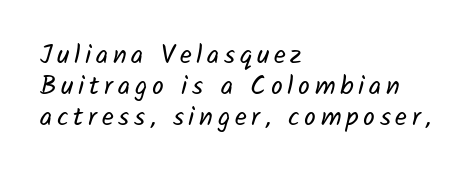
Anything drawn beneath the words? Only blank space. The text block is weighted toward the left margin, trailing off unevenly rightward. The letterforms sit at book weight or below.
